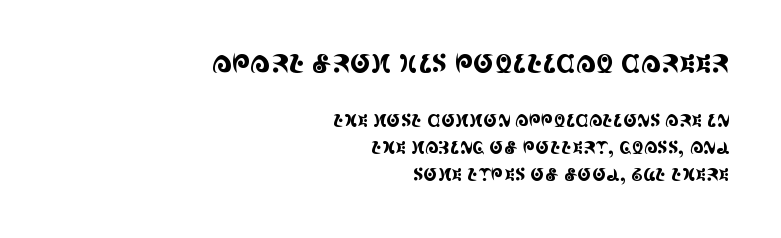
{"italic": "no", "underline": "no", "align": "right", "line_spacing": "normal", "line_spacing_ratio": 1.59, "letter_spacing": "normal", "letter_spacing_em": 0.0, "larger_block": "first", "size_ratio": 1.47, "glyph_px": 25}
